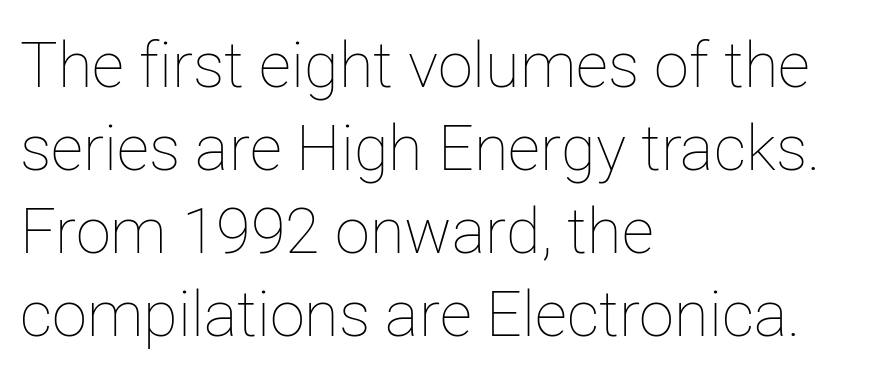
The image shows 63 px thin type, upright; set left-aligned, normal line spacing (1.32x), normal letter spacing, not underlined; low stroke contrast and a medium x-height.
